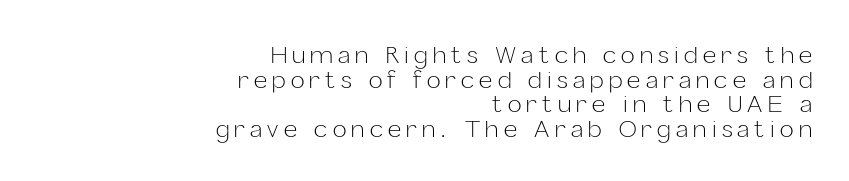
The image shows 23 px text type, upright; set right-aligned, tight line spacing (1.07x), unusually wide letter spacing (+0.23 em), not underlined.
